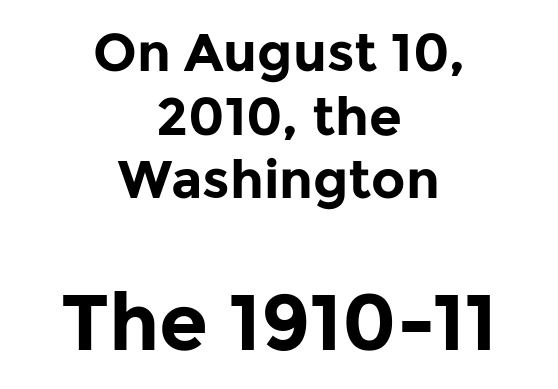
The image shows 79 px bold sans-serif type, upright; set centered, line spacing 1.2x, normal letter spacing, not underlined; the second (bottom) block is 1.49x larger; low stroke contrast and a medium x-height.
